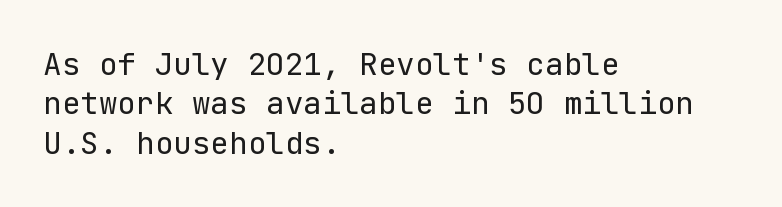
The image shows 31 px regular-weight sans-serif type, upright; set left-aligned, normal line spacing (1.27x), normal letter spacing, not underlined; low stroke contrast and a medium x-height.
